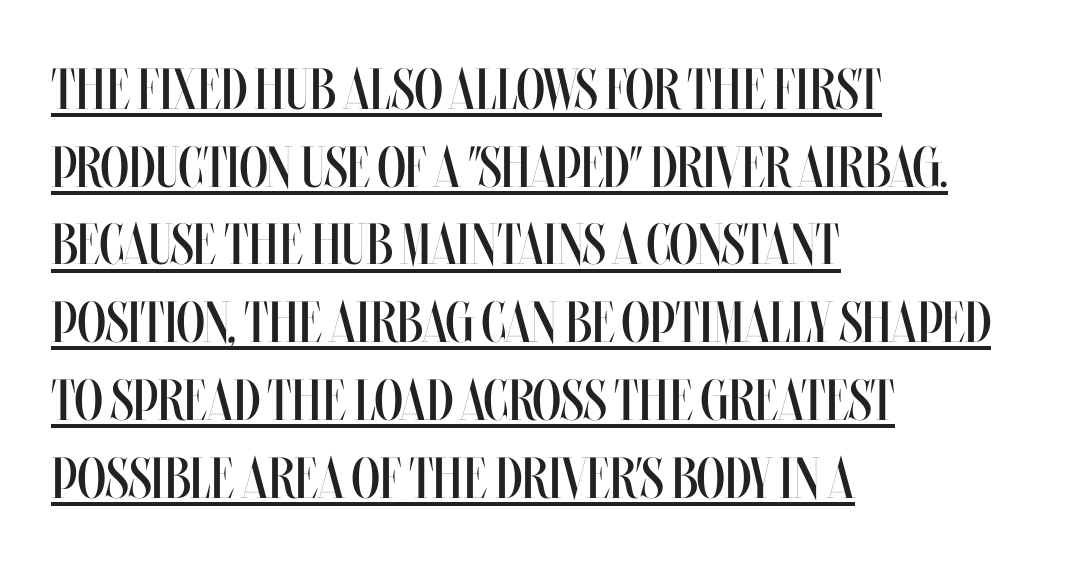
{"italic": "no", "bold": "no", "weight": "regular", "width": "condensed", "stroke_contrast": "medium", "x_height": "large", "monospaced": "no", "underline": "yes", "align": "left", "line_spacing": "normal", "line_spacing_ratio": 1.34, "letter_spacing": "normal", "letter_spacing_em": 0.0, "glyph_px": 58}
